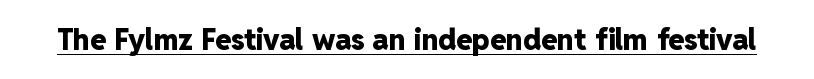
Proportional: the letters do not fall into vertical columns. A roman cut, with each character standing at attention. Students, this is bold: see how much ink each stroke carries. Is there an underline? Yes — a line sits under the letters. There is no visible air inserted between adjacent glyphs.
